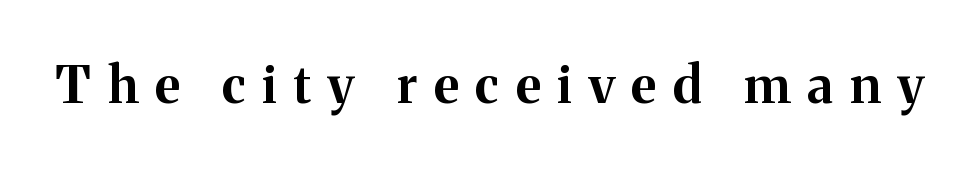
The image shows 51 px bold serif type, upright; set unusually wide letter spacing (+0.33 em), not underlined; medium stroke contrast and a medium x-height.
